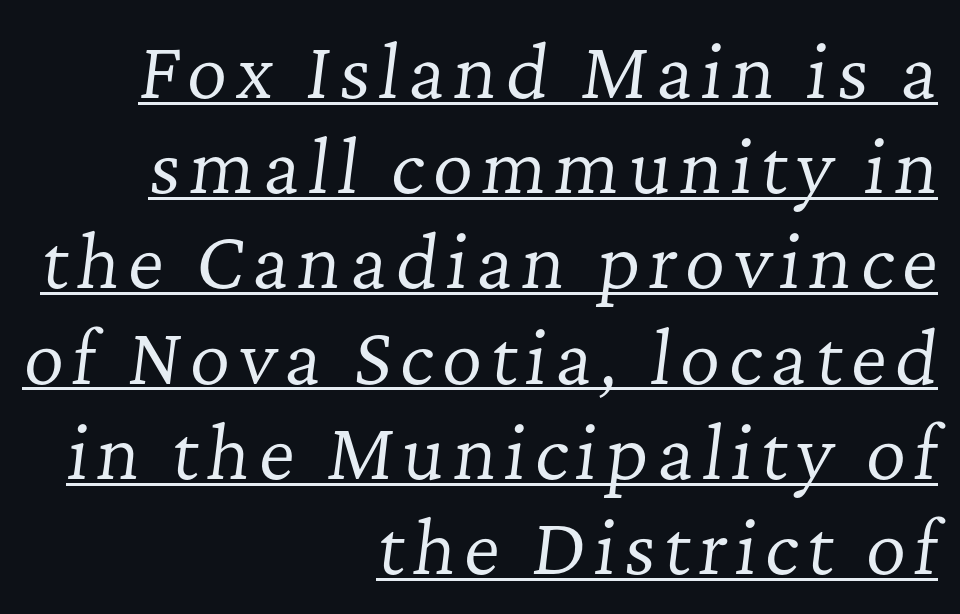
{"serif": "yes", "italic": "yes", "lean": "right", "slant_degrees": 7, "bold": "no", "weight": "regular", "width": "normal", "stroke_contrast": "low", "x_height": "medium", "monospaced": "no", "underline": "yes", "align": "right", "line_spacing": "normal", "line_spacing_ratio": 1.36, "glyph_px": 70}
